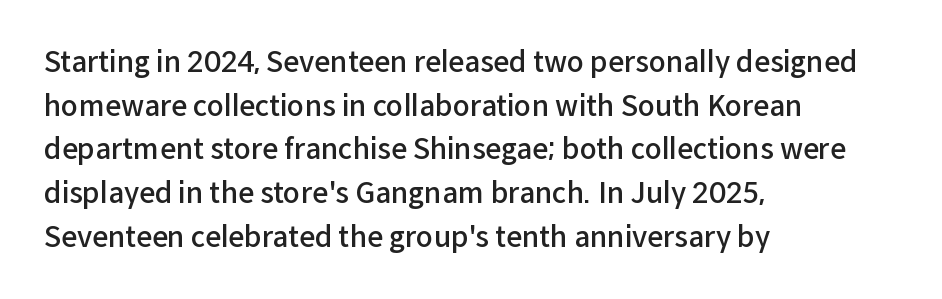
{"serif": "no", "italic": "no", "bold": "semi", "weight": "semibold", "width": "normal", "stroke_contrast": "low", "x_height": "medium", "monospaced": "no", "underline": "no", "align": "left", "line_spacing": "normal", "line_spacing_ratio": 1.56, "letter_spacing": "normal", "letter_spacing_em": 0.0, "glyph_px": 28}
